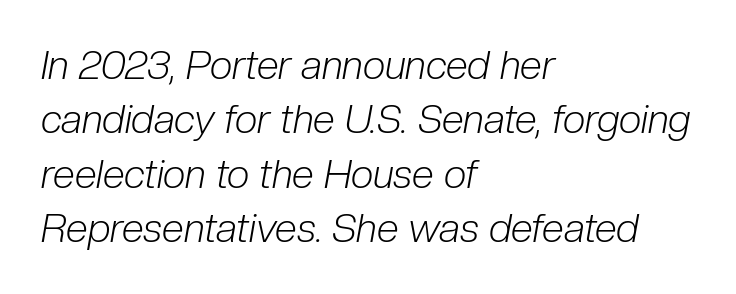
The passage shown is typed in a proportional face where columns would drift. Unmarked baselines from the first word to the last. When letters slant like this, we call the style italic. Observe the ordinary spacing: letters are neighbours, not strangers.
